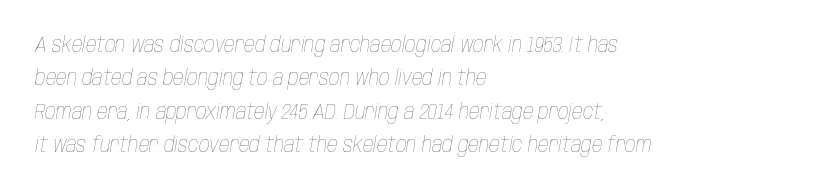
{"italic": "yes", "lean": "right", "slant_degrees": 10, "bold": "no", "underline": "no", "align": "left", "line_spacing": "normal", "line_spacing_ratio": 1.59, "letter_spacing": "normal", "letter_spacing_em": 0.0, "glyph_px": 21}
